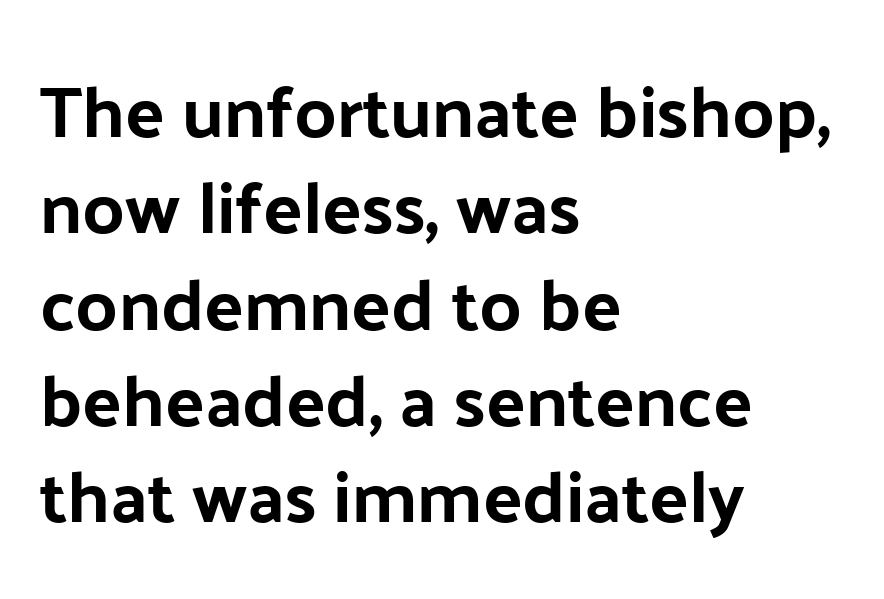
{"serif": "no", "italic": "no", "width": "normal", "stroke_contrast": "low", "x_height": "medium", "monospaced": "no", "underline": "no", "align": "left", "line_spacing": "normal", "line_spacing_ratio": 1.32, "letter_spacing": "normal", "letter_spacing_em": 0.0, "glyph_px": 73}
